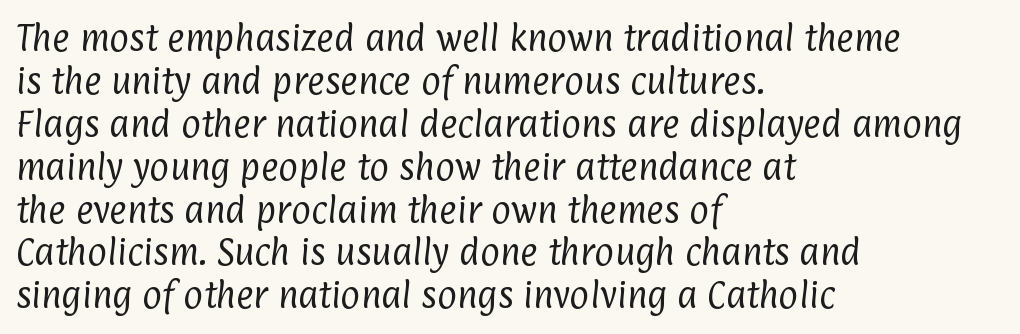
{"serif": "no", "bold": "no", "weight": "regular", "width": "condensed", "stroke_contrast": "low", "x_height": "medium", "monospaced": "no", "underline": "no", "align": "left", "line_spacing": "normal", "line_spacing_ratio": 1.43, "letter_spacing": "normal", "letter_spacing_em": 0.0, "glyph_px": 30}
